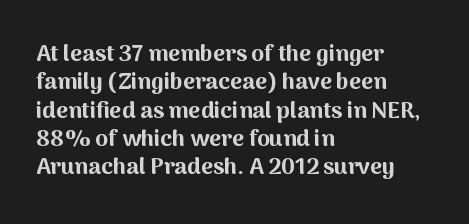
Q: Is the text bold? A: Yes.
Q: Is the text italic (slanted)? A: No, it is upright.
Q: Is the text underlined? A: No.
Q: How is the paragraph aligned? A: Left-aligned.
Q: Is the spacing between letters normal or unusually wide? A: Normal.
